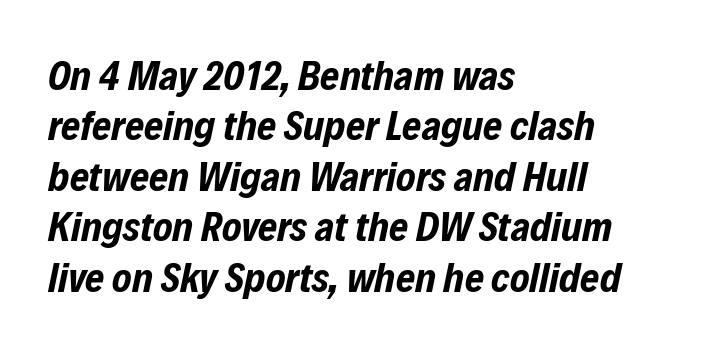
The image shows 41 px bold, condensed type, italic (leaning right); set left-aligned, line spacing 1.23x, normal letter spacing, not underlined; low stroke contrast and a medium x-height.
